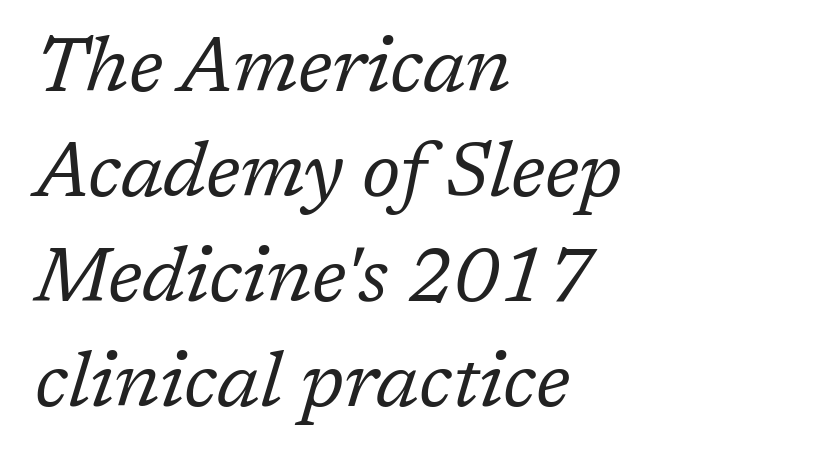
No extra tracking has been applied to these lines. The gap between lines stays unmarked. Character widths vary here, with narrow letters taking less room than wide ones. The rows are spaced the way most documents space them. The typeface chosen for these lines features serifs.
